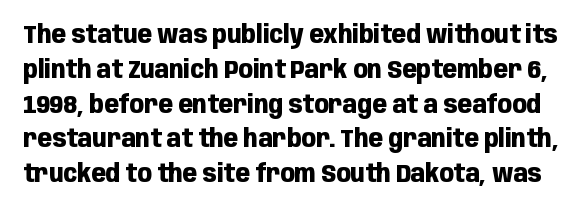
Q: Is the text bold? A: Yes.
Q: Is the text italic (slanted)? A: No, it is upright.
Q: Is the text underlined? A: No.
Q: Is the spacing between letters normal or unusually wide? A: Normal.
Q: Is the spacing between lines tight, normal or loose? A: Normal.
